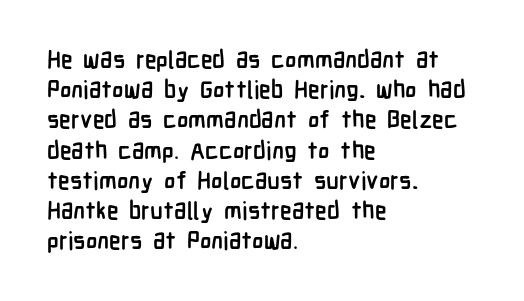
The image shows 24 px bold type, upright; set left-aligned, normal line spacing (1.26x), normal letter spacing, not underlined.
